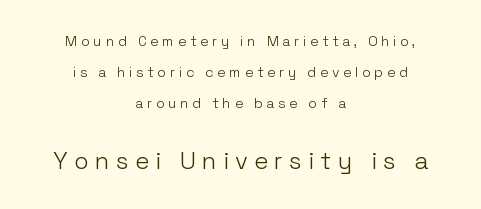
Students, note that the glyphs here are deliberately spaced far apart. The axis of the letterforms is exactly vertical. No extra ink here — the face is not bold. Here the second block reads like a headline and the first like body copy.
